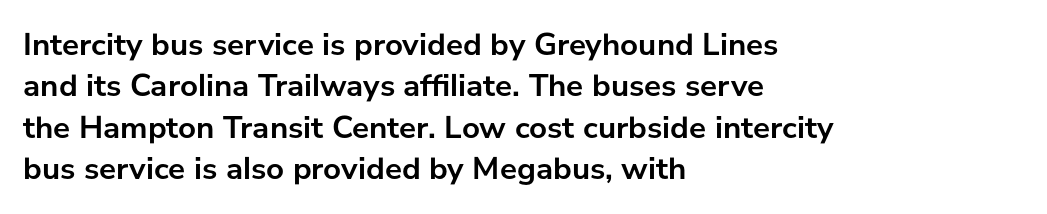
The image shows 32 px semibold sans-serif type, upright; set left-aligned, normal line spacing (1.29x), normal letter spacing, not underlined; low stroke contrast and a medium x-height.
